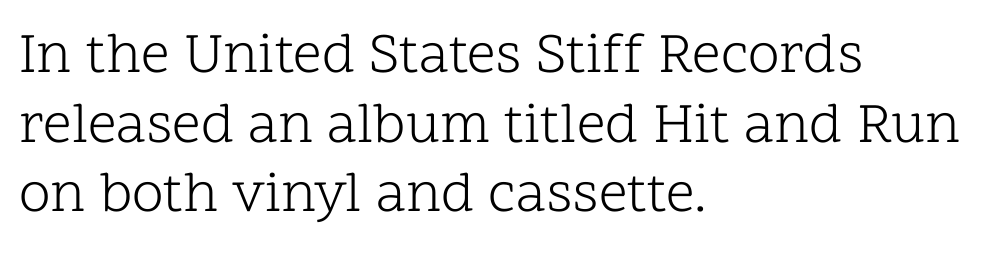
The gap between lines stays unmarked. The rendering keeps characters at their native spacing. Compared with a centered layout, this one pins lines to the left instead. The face used here is proportionally spaced, like ordinary book or web type.
